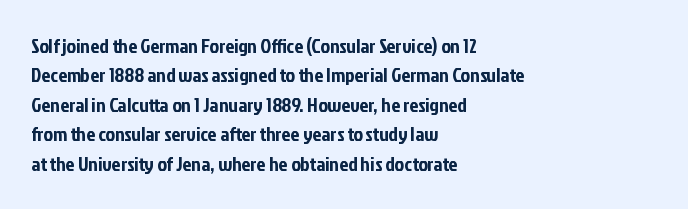
Q: Is the text italic (slanted)? A: No, it is upright.
Q: Is the text underlined? A: No.
Q: How is the paragraph aligned? A: Left-aligned.
Q: Is the spacing between letters normal or unusually wide? A: Normal.
Q: Is the spacing between lines tight, normal or loose? A: Normal.
